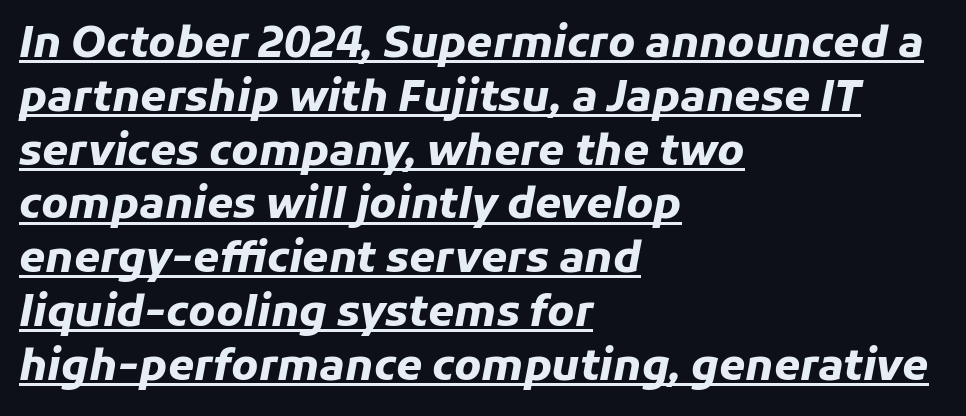
Q: Is the text bold? A: Yes.
Q: Is the text italic (slanted)? A: Yes, it leans right by about 11 degrees.
Q: Is the text underlined? A: Yes.
Q: How is the paragraph aligned? A: Left-aligned.
Q: Is the spacing between letters normal or unusually wide? A: Normal.
Q: Is the spacing between lines tight, normal or loose? A: Normal.
Q: Width (condensed, normal, or wide)? A: Normal.
Q: Stroke contrast? A: Low.
Q: x-height? A: Medium.
Q: Monospaced? A: No.
